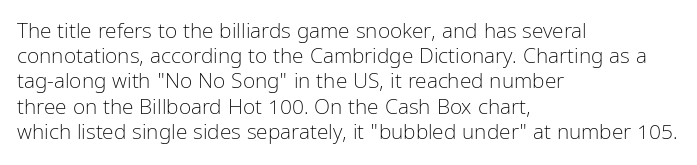
{"italic": "no", "bold": "no", "underline": "no", "align": "left", "line_spacing_ratio": 1.2, "letter_spacing": "normal", "letter_spacing_em": 0.0, "glyph_px": 21}
